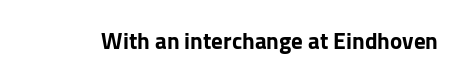
The image shows 23 px bold type, upright; set normal letter spacing, not underlined.
